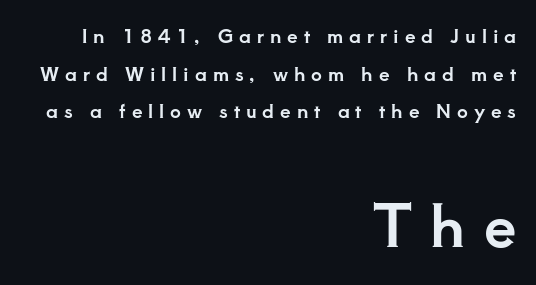
The image shows 58 px serif type, upright; set right-aligned, loose line spacing (1.98x), unusually wide letter spacing (+0.31 em), not underlined; the second (bottom) block is 3.05x larger; low stroke contrast and a small x-height.
